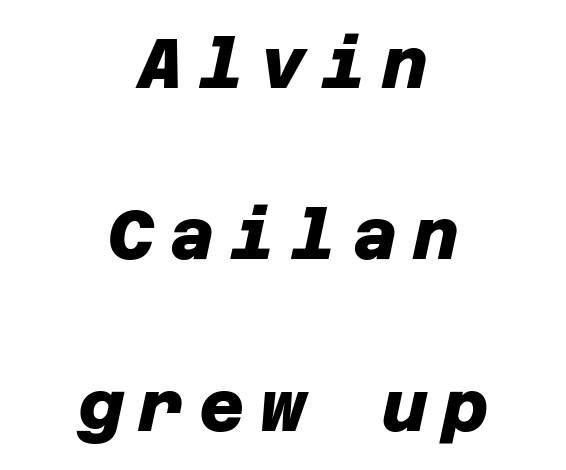
Bare-footed words on every line. Horizontally, the lines are justified to the midpoint only. The leading is generous, giving the passage an open texture. You can tell from the bare stems that sans-serif type was used. These words are printed bold, with thick strokes throughout.
